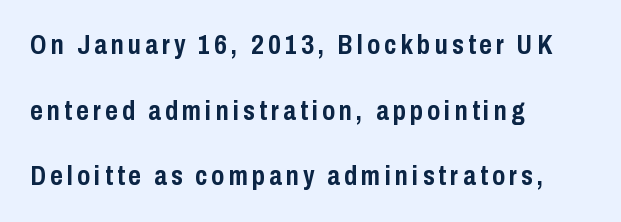
{"italic": "no", "bold": "yes", "underline": "no", "align": "left", "line_spacing": "loose", "line_spacing_ratio": 2.43, "glyph_px": 27}
